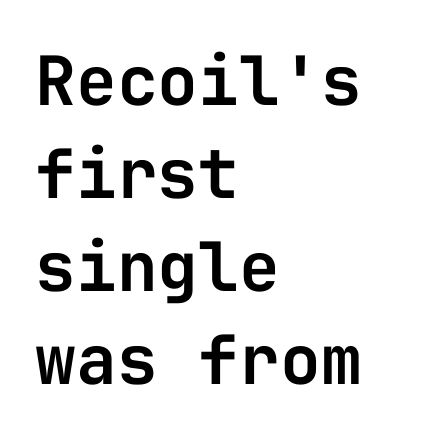
{"serif": "no", "italic": "no", "width": "normal", "stroke_contrast": "low", "x_height": "medium", "monospaced": "yes", "underline": "no", "align": "left", "line_spacing": "normal", "line_spacing_ratio": 1.37, "letter_spacing": "normal", "letter_spacing_em": 0.0, "glyph_px": 68}
